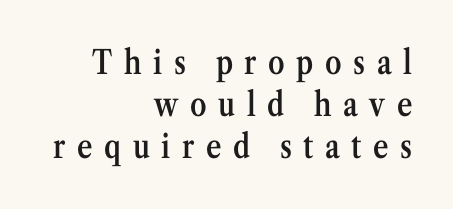
{"serif": "yes", "italic": "no", "bold": "semi", "weight": "semibold", "width": "condensed", "stroke_contrast": "medium", "x_height": "medium", "monospaced": "no", "underline": "no", "align": "right", "line_spacing": "normal", "line_spacing_ratio": 1.28, "letter_spacing": "wide", "letter_spacing_em": 0.35, "glyph_px": 33}
